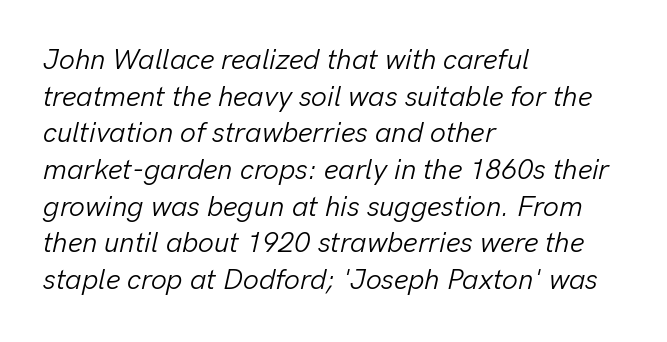
The image shows 28 px light type, italic (leaning right); set left-aligned, normal line spacing (1.31x), normal letter spacing, not underlined; low stroke contrast and a medium x-height.
